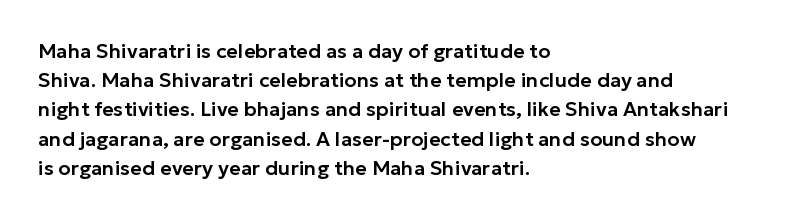
Q: Is the text italic (slanted)? A: No, it is upright.
Q: Is the text underlined? A: No.
Q: How is the paragraph aligned? A: Left-aligned.
Q: Is the spacing between letters normal or unusually wide? A: Normal.
Q: Is the spacing between lines tight, normal or loose? A: Normal.
